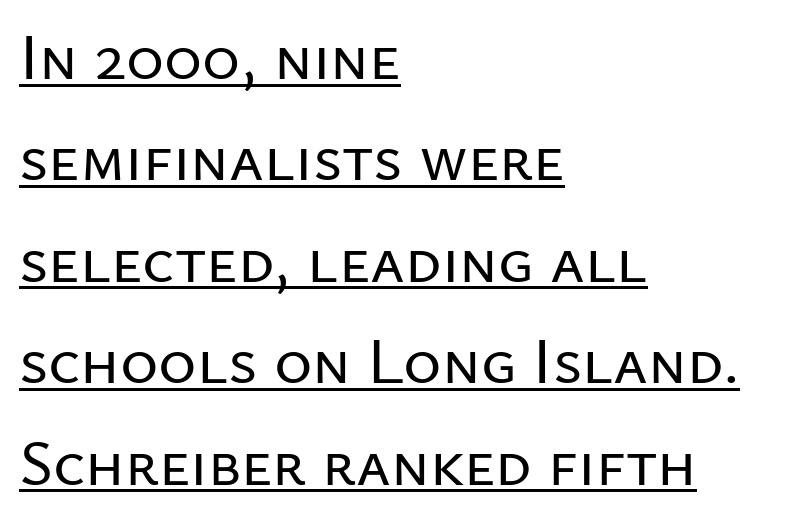
The image shows 65 px sans-serif type, upright; set left-aligned, normal line spacing (1.56x), normal letter spacing, underlined; low stroke contrast and a medium x-height.
